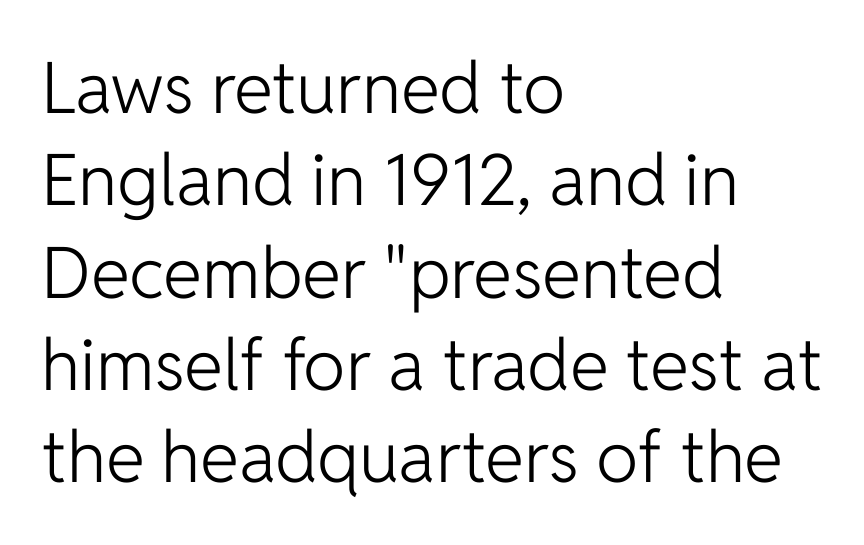
The space directly below the letters is spotless. The axis of the letterforms is exactly vertical. The lines sit at an ordinary, default distance from one another. The text block is weighted toward the left margin, trailing off unevenly rightward. The typeface has the unassuming heft of standard copy or less.
